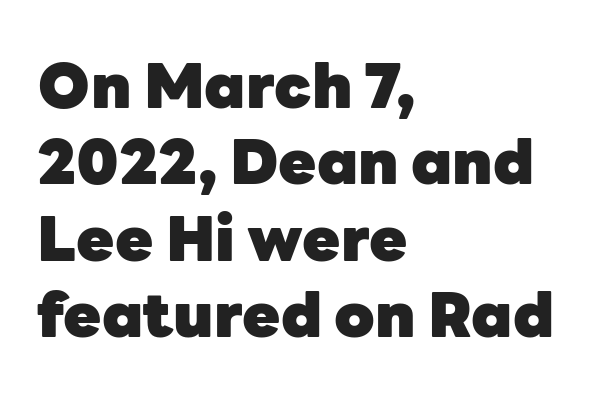
The passage shown is typeset with a sans-serif family. The paragraph has a hard left edge and a soft right edge. Does the weight exceed regular? Yes, all the way to bold. Unlike italic type, these characters show no tilt at all.
